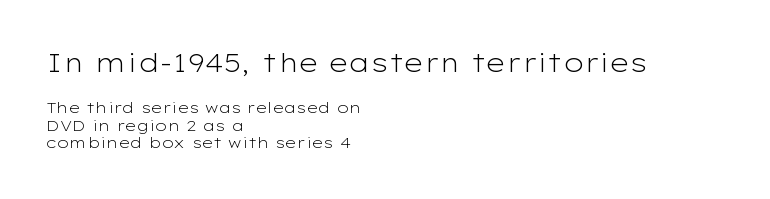
The image shows 26 px text type, upright; set left-aligned, line spacing 1.19x, normal letter spacing, not underlined; the first (top) block is 1.73x larger.
